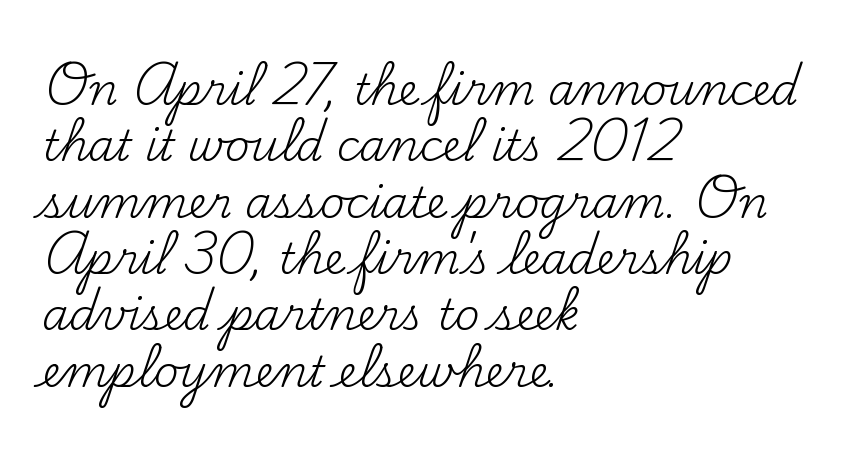
Is this a heavy cut? Hardly; it is regular or lighter. Here the designer chose a conventional face with non-uniform glyph widths. The designer went with a serif here, giving each stem small feet. Caption: standard tracking, unaltered.
